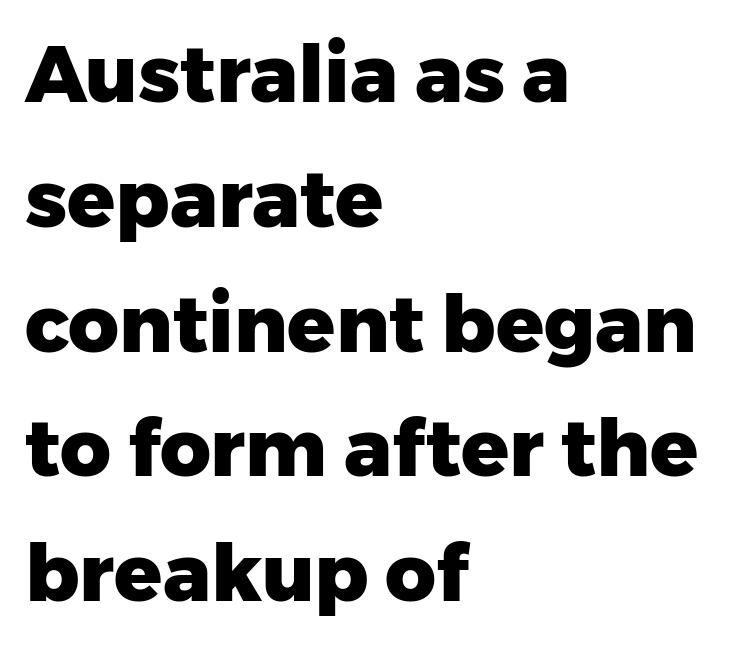
{"serif": "no", "italic": "no", "bold": "yes", "weight": "heavy", "width": "normal", "stroke_contrast": "low", "x_height": "medium", "monospaced": "no", "underline": "no", "align": "left", "line_spacing": "normal", "line_spacing_ratio": 1.58, "letter_spacing": "normal", "letter_spacing_em": 0.0, "glyph_px": 79}
